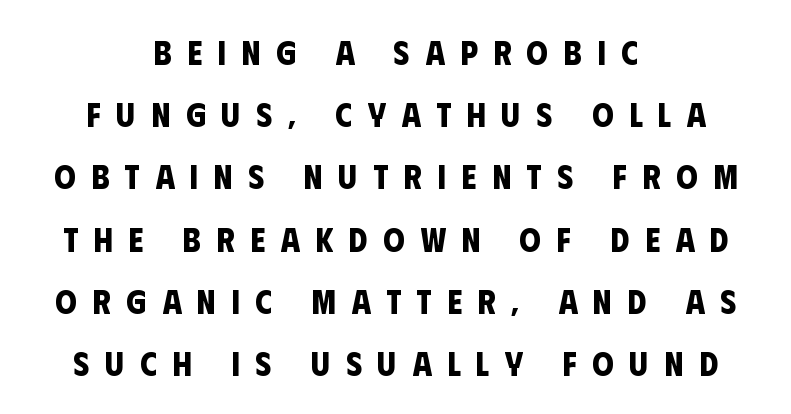
The image shows 34 px bold, condensed sans-serif type; set centered, line spacing 1.83x, unusually wide letter spacing (+0.46 em), not underlined; low stroke contrast and a large x-height.
